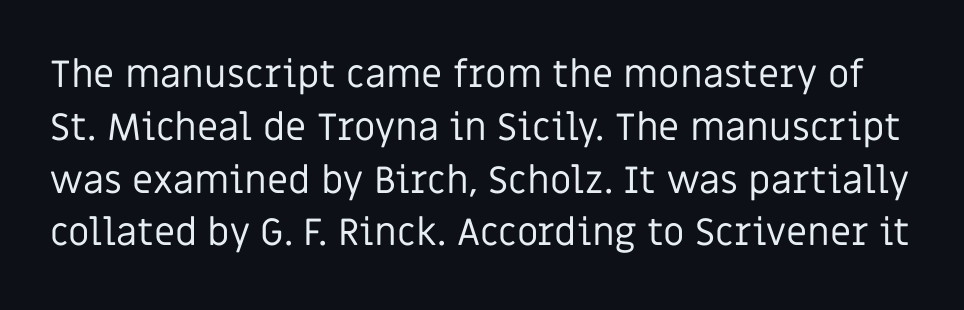
Honestly, the letter spacing is just normal — you wouldn't notice it. Type without underlining. Each stroke keeps to a modest, everyday thickness or less. Each letter keeps its own natural width here, so spacing adapts to shape.
